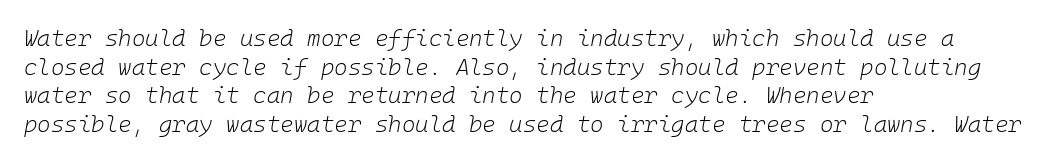
The image shows 23 px text type, italic (leaning right); set left-aligned, line spacing 1.24x, normal letter spacing, not underlined.
